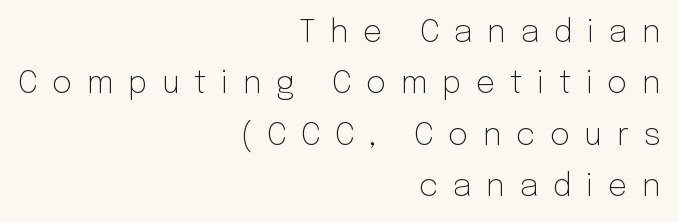
The image shows 31 px light sans-serif type, upright; set right-aligned, normal line spacing (1.66x), unusually wide letter spacing (+0.47 em), not underlined; low stroke contrast and a medium x-height.
